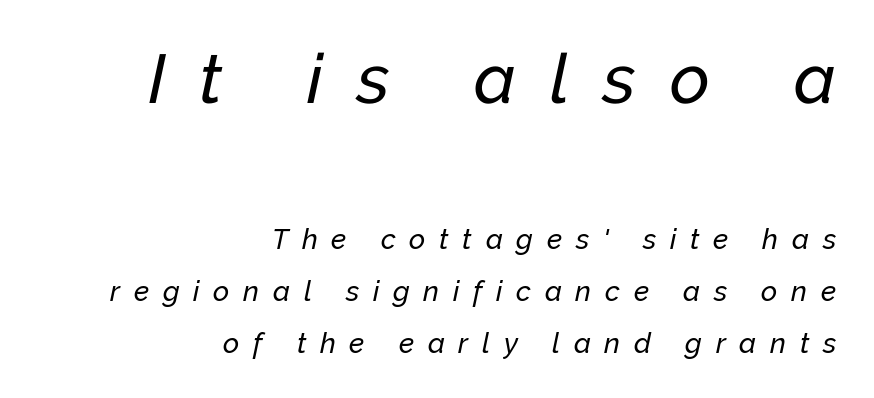
Q: Is the text italic (slanted)? A: Yes, it leans right by about 12 degrees.
Q: Is the text underlined? A: No.
Q: How is the paragraph aligned? A: Right-aligned.
Q: Is the spacing between letters normal or unusually wide? A: Unusually wide.
Q: Which block of text is set in a larger size, the first (top) or the second (bottom)? A: The first (top) one.
Q: Width (condensed, normal, or wide)? A: Normal.
Q: Stroke contrast? A: Low.
Q: x-height? A: Medium.
Q: Monospaced? A: No.
